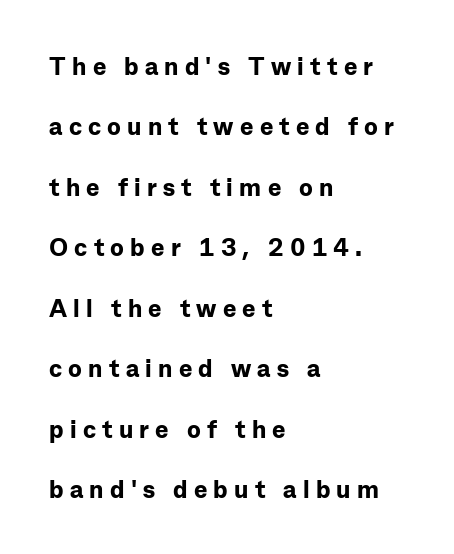
{"italic": "no", "bold": "yes", "underline": "no", "align": "left", "line_spacing": "loose", "line_spacing_ratio": 2.42, "letter_spacing": "wide", "letter_spacing_em": 0.25, "glyph_px": 25}
